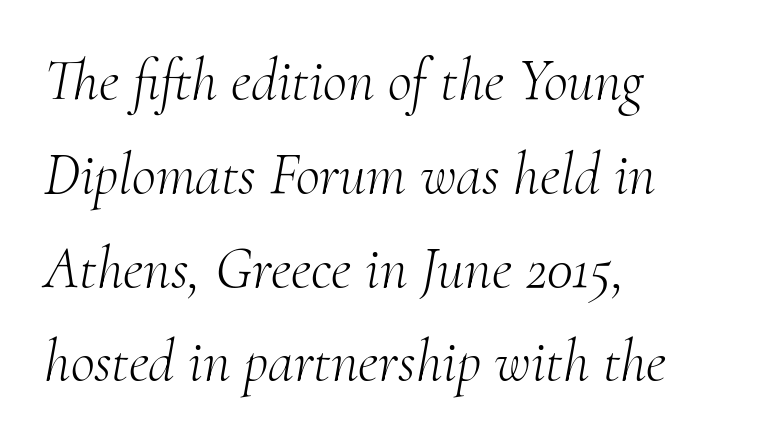
The image shows 59 px light serif type, italic (leaning right); set left-aligned, normal line spacing (1.59x), normal letter spacing, not underlined; medium stroke contrast and a small x-height.
